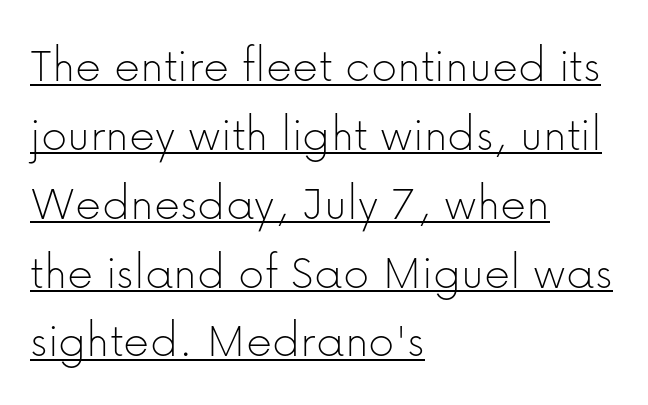
The image shows 51 px thin sans-serif type, upright; set left-aligned, normal line spacing (1.35x), normal letter spacing, underlined; low stroke contrast and a medium x-height.
